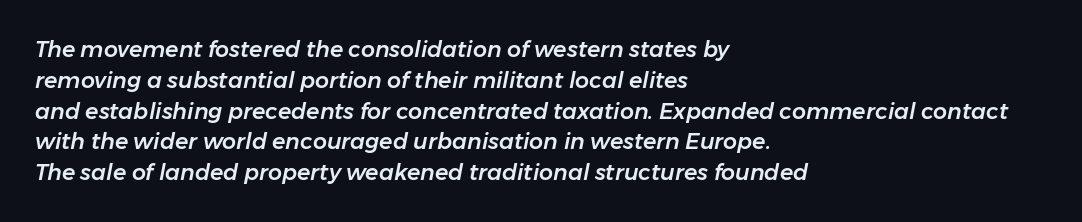
This sample is left-justified, so line endings fall wherever the words run out. When letters slant like this, we call the style italic. A bare baseline throughout the passage. Line spacing here is normal.
